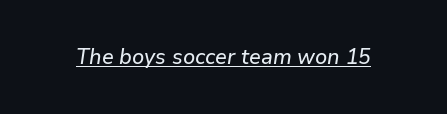
{"italic": "yes", "lean": "right", "slant_degrees": 9, "underline": "yes", "letter_spacing": "normal", "letter_spacing_em": 0.0, "glyph_px": 21}
